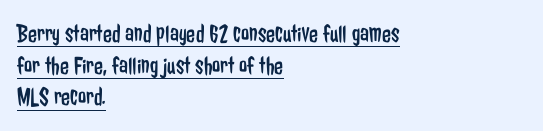
Does the lettering tilt? It doesn't — this is upright. The passage shown is underscored from start to finish. These lines are set flush left with a ragged right edge. Unbolded letterforms with no extra heft.
